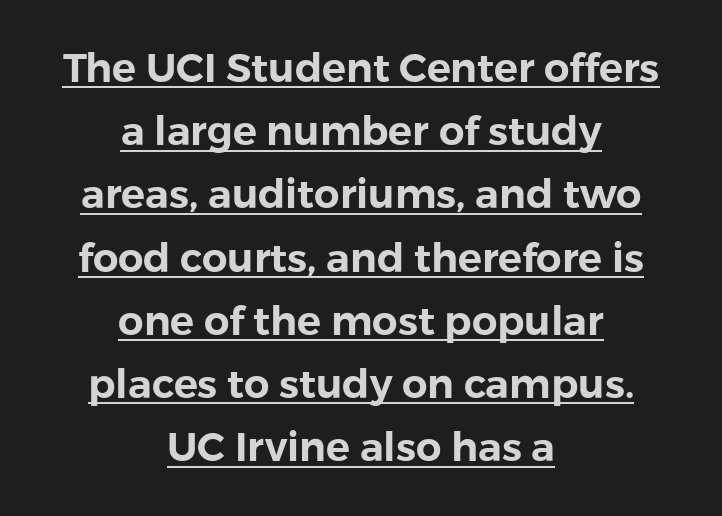
Which margin do the lines hug? Neither — every line sits in the middle. Posture: vertical. Tracking value appears to be zero — textbook default spacing. Has an underline been added? It has. Proportional: the letters do not fall into vertical columns. Regular leading.
